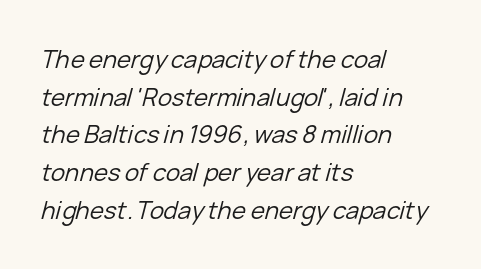
Nobody drew a line under any word here. Visually the block forms a straight wall on the left and a jagged coastline on the right. Here the glyphs are tracked normally, forming tight word shapes. Interline gaps are of average width in this sample. Is the stroke heavy? The answer is a plain regular-or-lighter. Every character sits at an angle, as italics do.
